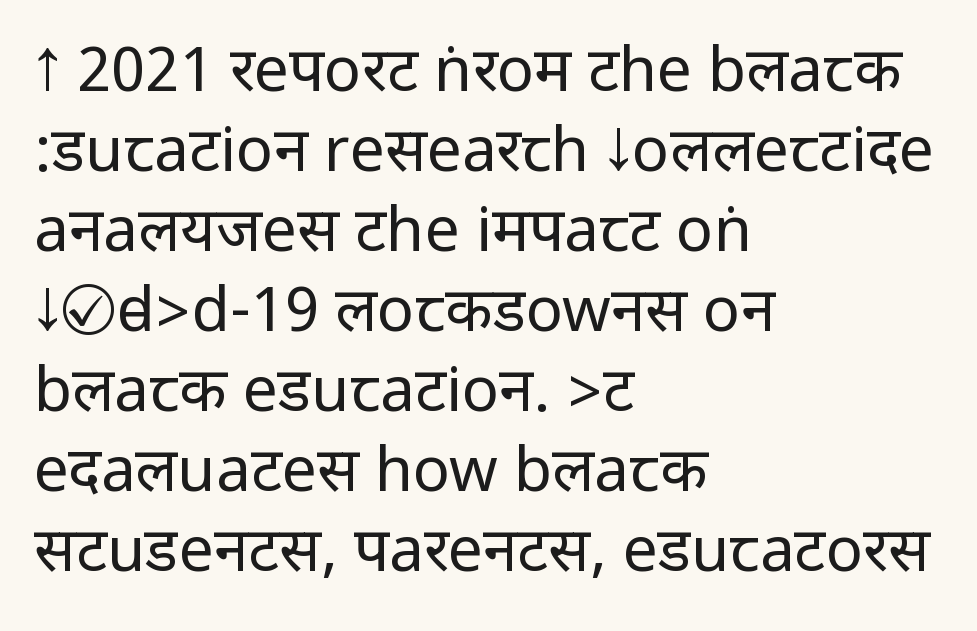
The image shows 62 px regular-weight, condensed sans-serif type, upright; set left-aligned, normal line spacing (1.29x), normal letter spacing, not underlined; low stroke contrast.
